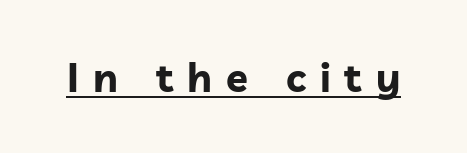
Q: Is the text bold? A: Yes.
Q: Is the text italic (slanted)? A: No, it is upright.
Q: Is the typeface a serif or a sans-serif typeface? A: Sans-serif.
Q: Is the text underlined? A: Yes.
Q: Is the spacing between letters normal or unusually wide? A: Unusually wide.
Q: Width (condensed, normal, or wide)? A: Normal.
Q: Stroke contrast? A: Low.
Q: x-height? A: Medium.
Q: Monospaced? A: No.
